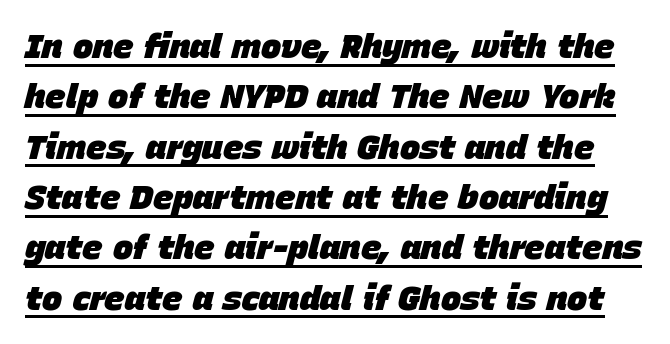
The image shows 34 px heavy type, italic (leaning right); set normal line spacing (1.48x), normal letter spacing, underlined; low stroke contrast and a large x-height.
